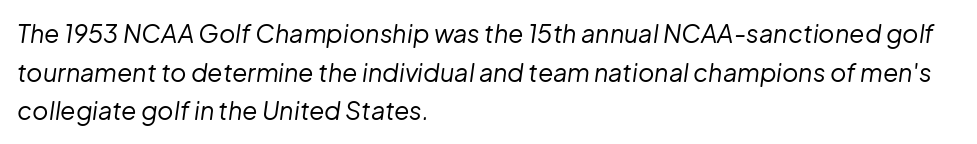
Q: Is the text bold? A: No.
Q: Is the text italic (slanted)? A: Yes, it leans right by about 8 degrees.
Q: Is the text underlined? A: No.
Q: How is the paragraph aligned? A: Left-aligned.
Q: Is the spacing between letters normal or unusually wide? A: Normal.
Q: Is the spacing between lines tight, normal or loose? A: Normal.
